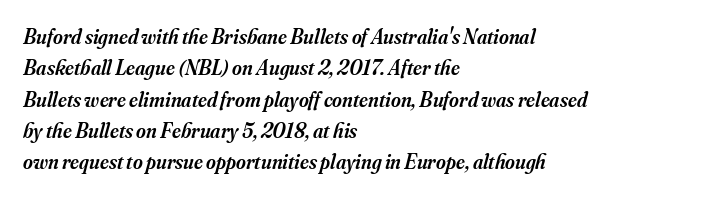
Has an underline been added? It has not. If you drew a line through each stem, it would be angled. The line-height multiplier appears to be the usual default. Each word holds together tightly as a unit, with standard inter-letter gaps. I'd describe the lettering as semibold — firm but not a full bold. The paragraph shown leans on its left margin.
